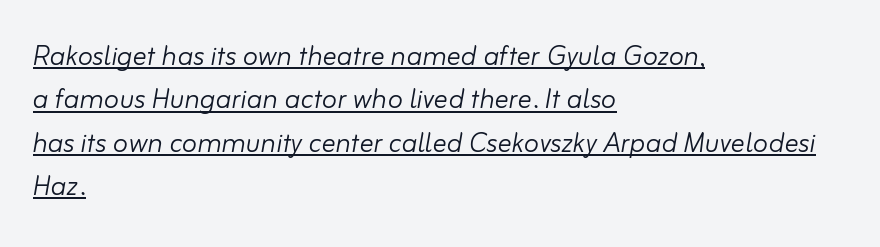
Q: Is the text bold? A: No.
Q: Is the text italic (slanted)? A: Yes, it leans right by about 10 degrees.
Q: Is the text underlined? A: Yes.
Q: How is the paragraph aligned? A: Left-aligned.
Q: Is the spacing between letters normal or unusually wide? A: Normal.
Q: Width (condensed, normal, or wide)? A: Normal.
Q: Stroke contrast? A: Low.
Q: x-height? A: Small.
Q: Monospaced? A: No.
